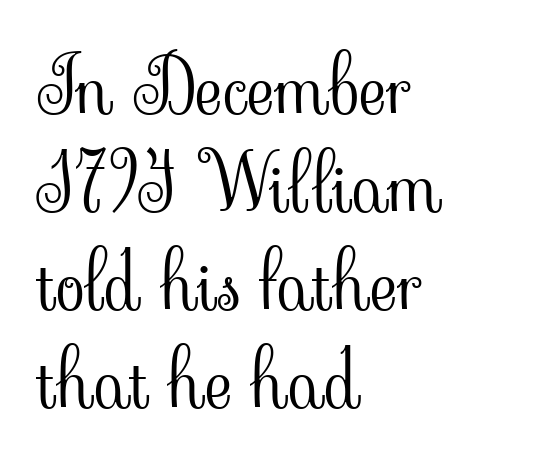
{"serif": "yes", "italic": "no", "bold": "no", "weight": "light", "width": "normal", "stroke_contrast": "low", "x_height": "small", "monospaced": "no", "underline": "no", "align": "left", "line_spacing": "normal", "line_spacing_ratio": 1.29, "letter_spacing": "normal", "letter_spacing_em": 0.0, "glyph_px": 76}
